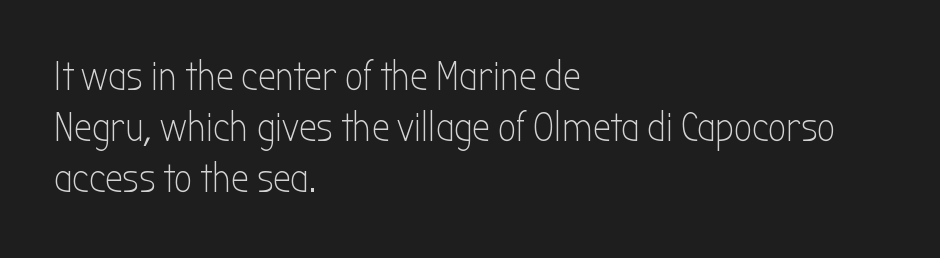
{"serif": "no", "italic": "no", "bold": "no", "weight": "light", "width": "condensed", "stroke_contrast": "low", "x_height": "medium", "monospaced": "no", "underline": "no", "align": "left", "line_spacing": "normal", "line_spacing_ratio": 1.28, "letter_spacing": "normal", "letter_spacing_em": 0.0, "glyph_px": 40}
